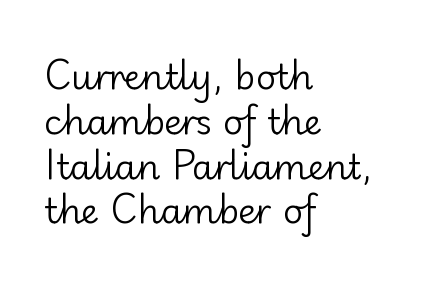
Q: Is the text bold? A: No.
Q: Is the text italic (slanted)? A: No, it is upright.
Q: Is the typeface a serif or a sans-serif typeface? A: Sans-serif.
Q: Is the text underlined? A: No.
Q: How is the paragraph aligned? A: Left-aligned.
Q: Is the spacing between letters normal or unusually wide? A: Normal.
Q: Is the spacing between lines tight, normal or loose? A: Normal.
Q: Width (condensed, normal, or wide)? A: Normal.
Q: Stroke contrast? A: Low.
Q: x-height? A: Small.
Q: Monospaced? A: No.
